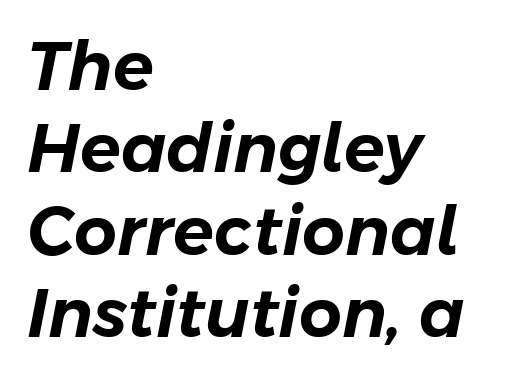
Q: Is the text italic (slanted)? A: Yes, it leans right by about 11 degrees.
Q: Is the text underlined? A: No.
Q: How is the paragraph aligned? A: Left-aligned.
Q: Is the spacing between letters normal or unusually wide? A: Normal.
Q: Width (condensed, normal, or wide)? A: Normal.
Q: Stroke contrast? A: Low.
Q: x-height? A: Medium.
Q: Monospaced? A: No.
